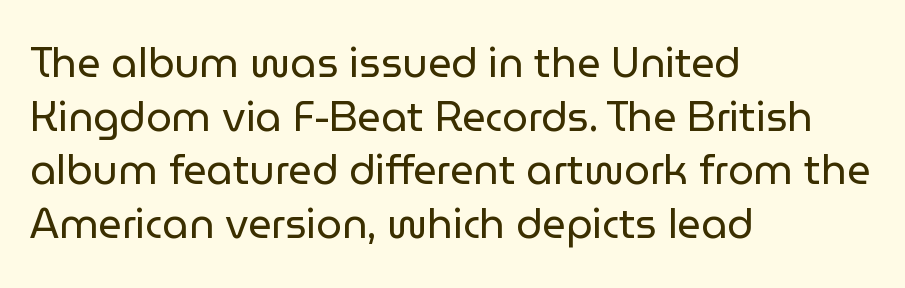
Q: Is the text bold? A: No.
Q: Is the text italic (slanted)? A: No, it is upright.
Q: Is the typeface a serif or a sans-serif typeface? A: Sans-serif.
Q: Is the text underlined? A: No.
Q: How is the paragraph aligned? A: Left-aligned.
Q: Is the spacing between letters normal or unusually wide? A: Normal.
Q: Is the spacing between lines tight, normal or loose? A: Normal.
Q: Width (condensed, normal, or wide)? A: Normal.
Q: Stroke contrast? A: Low.
Q: x-height? A: Medium.
Q: Monospaced? A: No.
